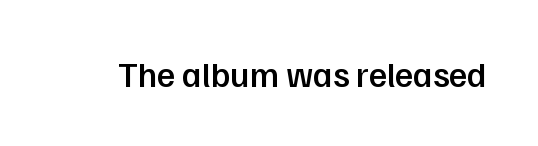
Q: Is the text bold? A: Semi-bold.
Q: Is the text italic (slanted)? A: No, it is upright.
Q: Is the typeface a serif or a sans-serif typeface? A: Sans-serif.
Q: Is the text underlined? A: No.
Q: Is the spacing between letters normal or unusually wide? A: Normal.
Q: Width (condensed, normal, or wide)? A: Normal.
Q: Stroke contrast? A: Low.
Q: x-height? A: Medium.
Q: Monospaced? A: No.
